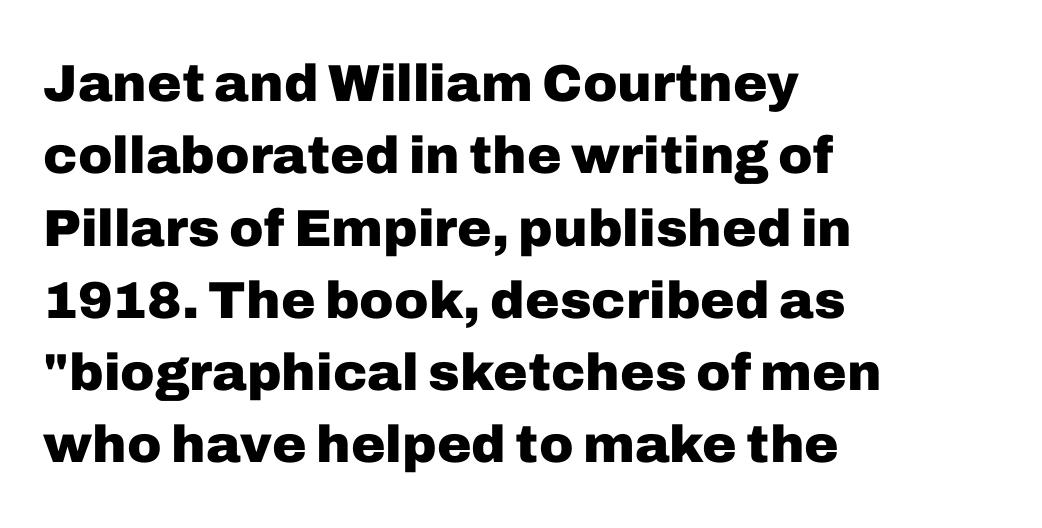
{"serif": "no", "italic": "no", "bold": "yes", "weight": "heavy", "width": "normal", "stroke_contrast": "low", "x_height": "medium", "monospaced": "no", "underline": "no", "align": "left", "line_spacing": "normal", "line_spacing_ratio": 1.39, "letter_spacing": "normal", "letter_spacing_em": 0.0, "glyph_px": 52}
